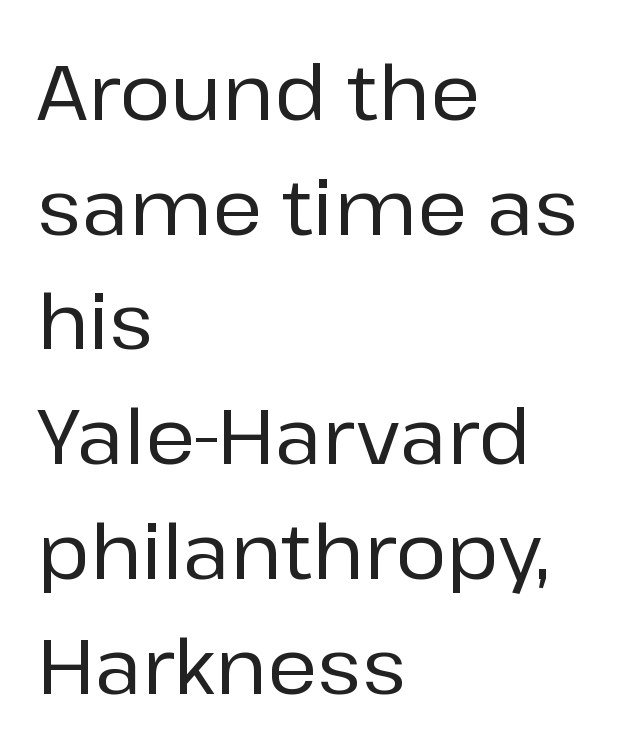
The compositor pushed each line to the left boundary. Type without underlining. Characters remain perfectly vertical along every line. Interline gaps are of average width in this sample. Nothing sits at the stroke ends, so this counts as sans-serif.
